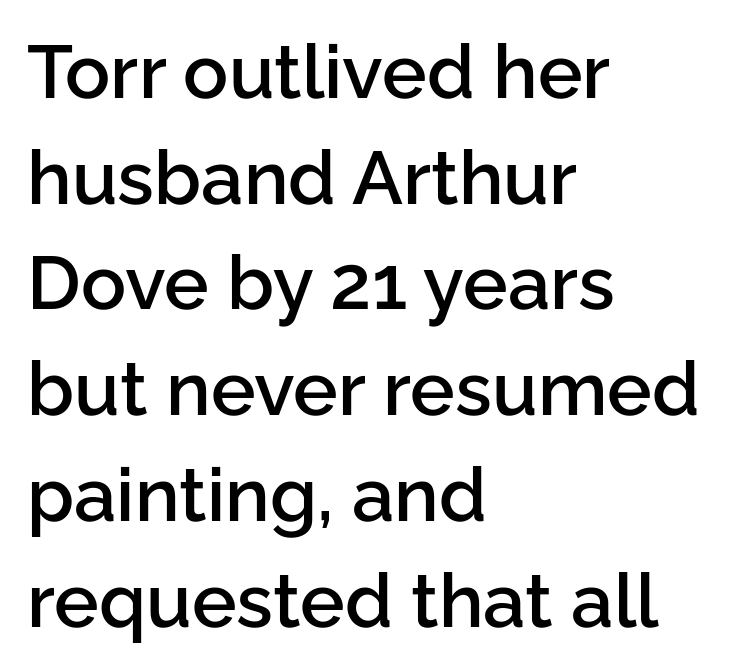
The image shows 75 px semibold sans-serif type, upright; set left-aligned, normal line spacing (1.41x), normal letter spacing, not underlined; low stroke contrast and a medium x-height.
